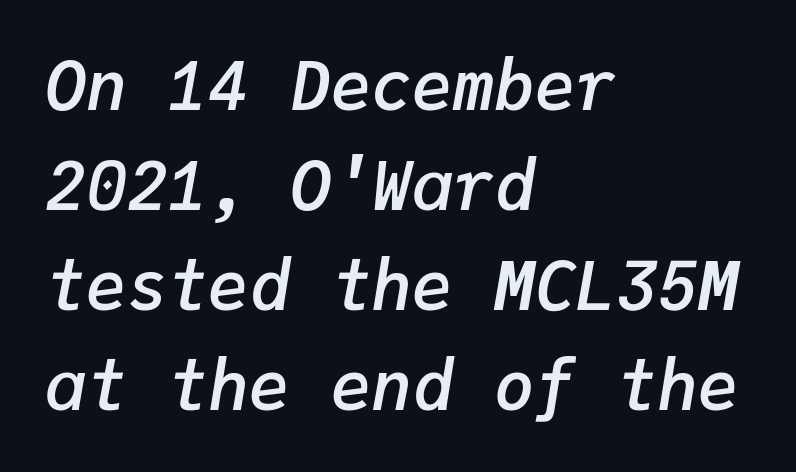
The image shows 68 px semibold type, italic (leaning right), monospaced; set left-aligned, normal line spacing (1.47x), normal letter spacing, not underlined; low stroke contrast and a medium x-height.
